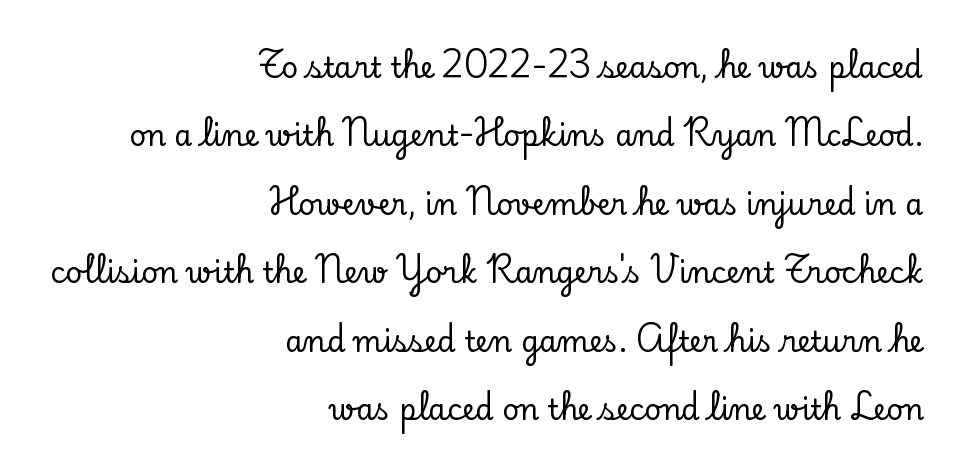
The baseline area is clear. Serifs: yes, visible at the terminals of the letterforms. Quick note: interline space is abundant. Does extra space separate the letters? No, they use regular spacing. Caption: multi-line text, flush right, ragged left.
